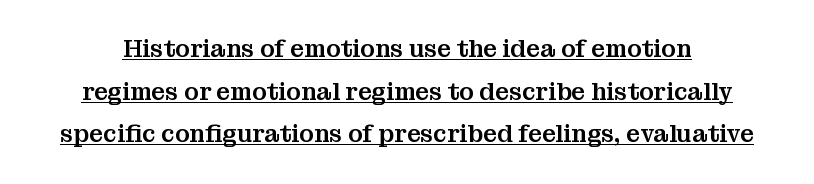
Is the letter spacing exaggerated? No — it looks like the ordinary default. Characters remain perfectly vertical along every line. Like a heading marked for emphasis, these lines bear an underscore.
